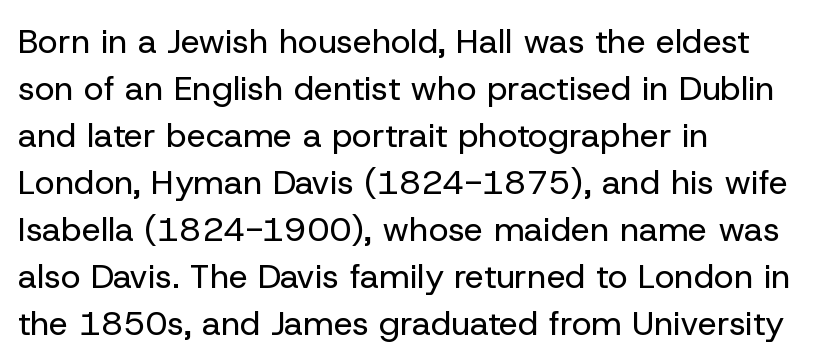
Normally led — the rows are evenly, conventionally spaced. The font is comparable to plain body text, perhaps lighter. You can tell it's not italic because the verticals are truly vertical. Each word holds together tightly as a unit, with standard inter-letter gaps. The rendering uses natural spacing where letterforms have individual widths.
